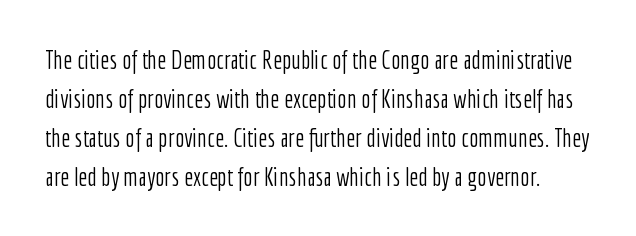
{"italic": "no", "bold": "no", "underline": "no", "line_spacing": "normal", "line_spacing_ratio": 1.56, "letter_spacing": "normal", "letter_spacing_em": 0.0, "glyph_px": 25}
